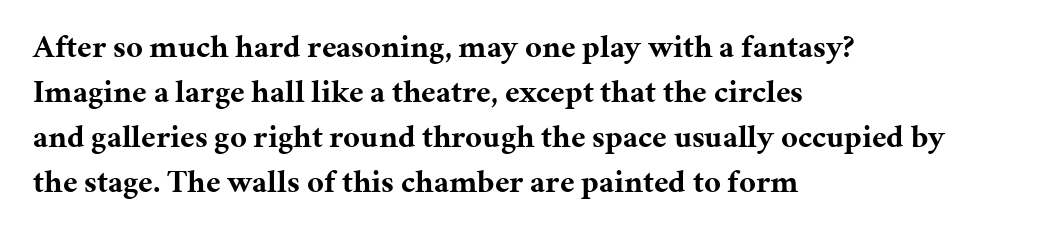
Q: Is the text bold? A: Yes.
Q: Is the text italic (slanted)? A: No, it is upright.
Q: Is the typeface a serif or a sans-serif typeface? A: Serif.
Q: Is the text underlined? A: No.
Q: How is the paragraph aligned? A: Left-aligned.
Q: Is the spacing between letters normal or unusually wide? A: Normal.
Q: Is the spacing between lines tight, normal or loose? A: Normal.
Q: Width (condensed, normal, or wide)? A: Normal.
Q: Stroke contrast? A: Medium.
Q: x-height? A: Medium.
Q: Monospaced? A: No.
